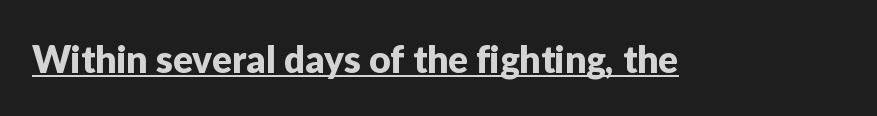
{"serif": "no", "italic": "no", "width": "normal", "stroke_contrast": "low", "x_height": "medium", "monospaced": "no", "underline": "yes", "letter_spacing": "normal", "letter_spacing_em": 0.0, "glyph_px": 37}
